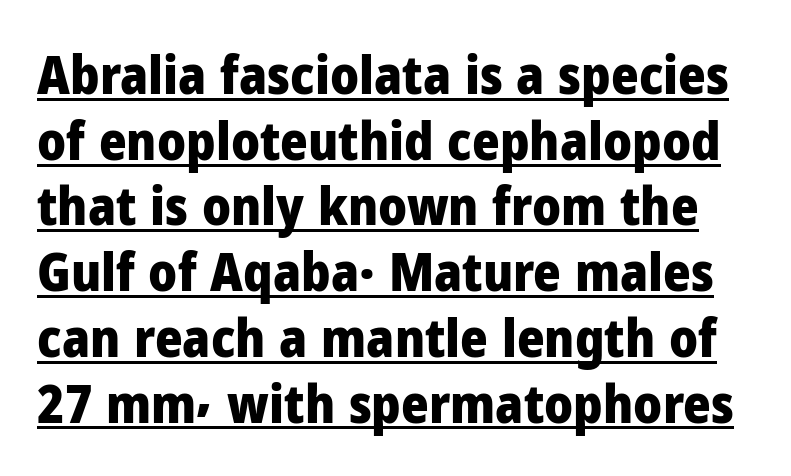
These characters rest on top of a visible drawn line. Each letter's strokes conclude bluntly, with no projecting serifs. Thick stems and heavy bowls — unmistakably bold. The letters advance in unequal steps, a hallmark of proportional type. Nobody touched the tracking dial on this one.
